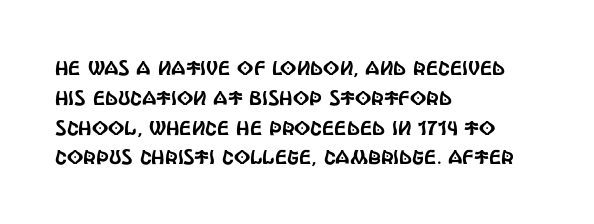
{"italic": "no", "underline": "no", "align": "left", "line_spacing": "normal", "line_spacing_ratio": 1.49, "letter_spacing": "normal", "letter_spacing_em": 0.0, "glyph_px": 20}
